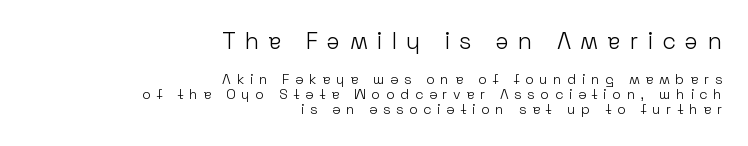
Q: Is the text bold? A: No.
Q: Is the text italic (slanted)? A: No, it is upright.
Q: Is the text underlined? A: No.
Q: How is the paragraph aligned? A: Right-aligned.
Q: Is the spacing between letters normal or unusually wide? A: Unusually wide.
Q: Is the spacing between lines tight, normal or loose? A: Tight.
Q: Which block of text is set in a larger size, the first (top) or the second (bottom)? A: The first (top) one.
